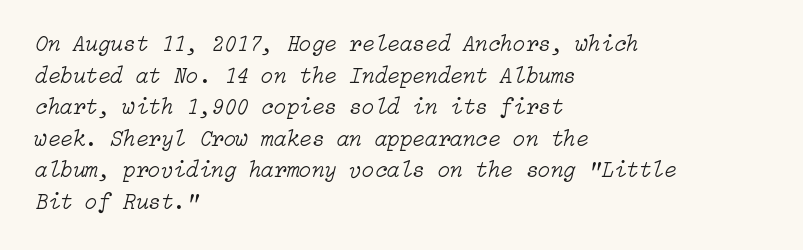
Q: Is the text bold? A: No.
Q: Is the text italic (slanted)? A: Yes, it leans right by about 15 degrees.
Q: Is the text underlined? A: No.
Q: How is the paragraph aligned? A: Left-aligned.
Q: Is the spacing between letters normal or unusually wide? A: Normal.
Q: Is the spacing between lines tight, normal or loose? A: Normal.
